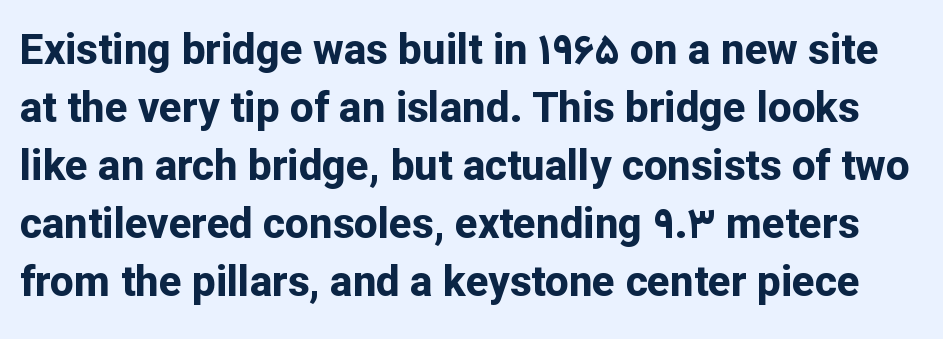
The image shows 42 px bold sans-serif type, upright; set normal line spacing (1.38x), normal letter spacing, not underlined; low stroke contrast and a medium x-height.
